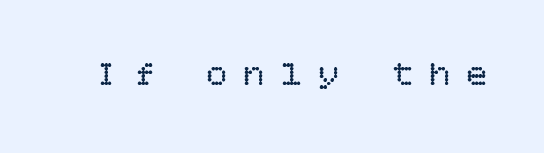
The image shows 35 px regular-weight type, upright; set unusually wide letter spacing (+0.46 em), not underlined; low stroke contrast and a large x-height.
